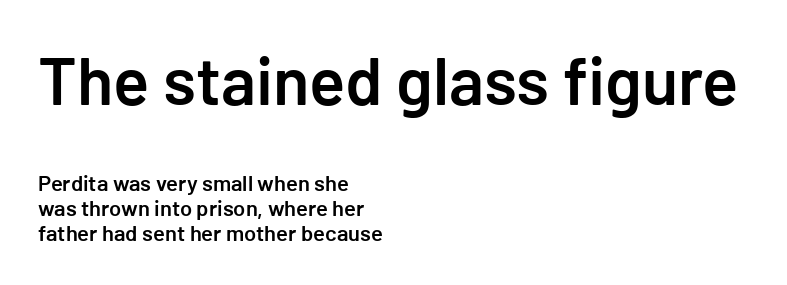
The image shows 67 px semibold sans-serif type, upright; set left-aligned, tight line spacing (1.15x), normal letter spacing, not underlined; the first (top) block is 3.05x larger; low stroke contrast and a medium x-height.
